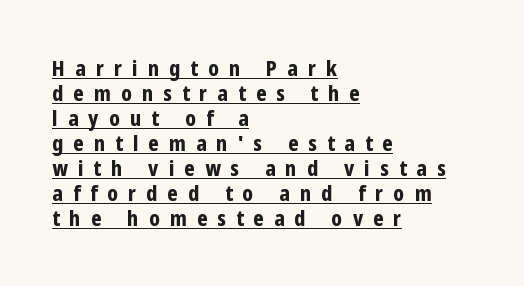
{"italic": "no", "bold": "yes", "underline": "yes", "align": "left", "line_spacing": "tight", "line_spacing_ratio": 1.14, "letter_spacing": "wide", "letter_spacing_em": 0.46, "glyph_px": 22}
